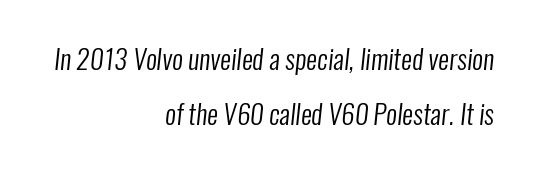
Q: Is the text bold? A: No.
Q: Is the text underlined? A: No.
Q: How is the paragraph aligned? A: Right-aligned.
Q: Is the spacing between letters normal or unusually wide? A: Normal.
Q: Is the spacing between lines tight, normal or loose? A: Loose.
